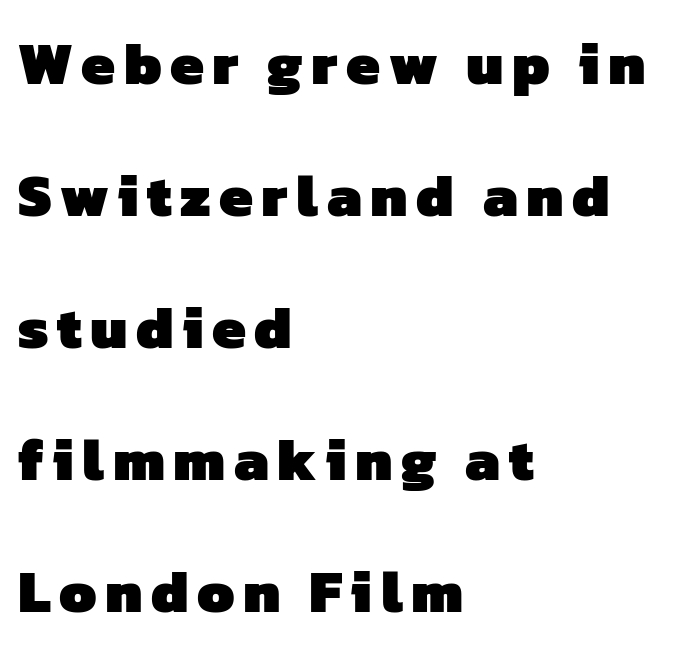
{"serif": "no", "bold": "yes", "weight": "heavy", "width": "normal", "stroke_contrast": "low", "x_height": "medium", "monospaced": "no", "underline": "no", "align": "left", "line_spacing": "loose", "line_spacing_ratio": 2.2, "glyph_px": 60}
